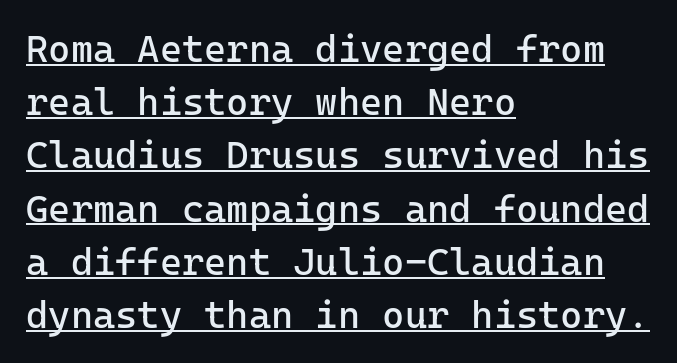
Q: Is the text bold? A: No.
Q: Is the text italic (slanted)? A: No, it is upright.
Q: Is the typeface a serif or a sans-serif typeface? A: Sans-serif.
Q: Is the text underlined? A: Yes.
Q: How is the paragraph aligned? A: Left-aligned.
Q: Is the spacing between letters normal or unusually wide? A: Normal.
Q: Is the spacing between lines tight, normal or loose? A: Normal.
Q: Width (condensed, normal, or wide)? A: Normal.
Q: Stroke contrast? A: Low.
Q: x-height? A: Medium.
Q: Monospaced? A: Yes.
